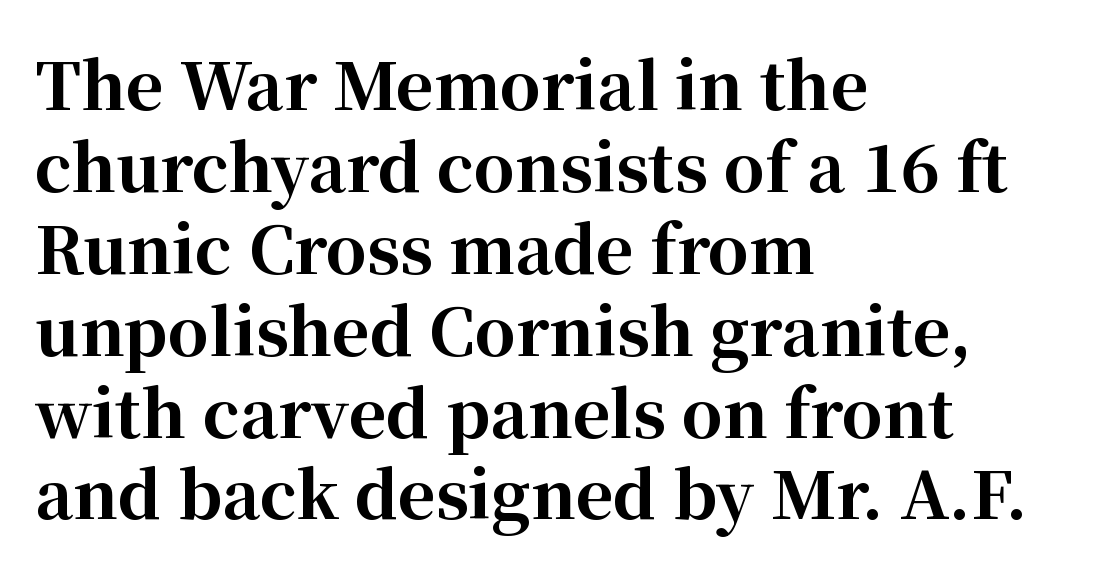
The image shows 65 px bold serif type, upright; set left-aligned, normal line spacing (1.26x), normal letter spacing, not underlined; high stroke contrast and a medium x-height.
